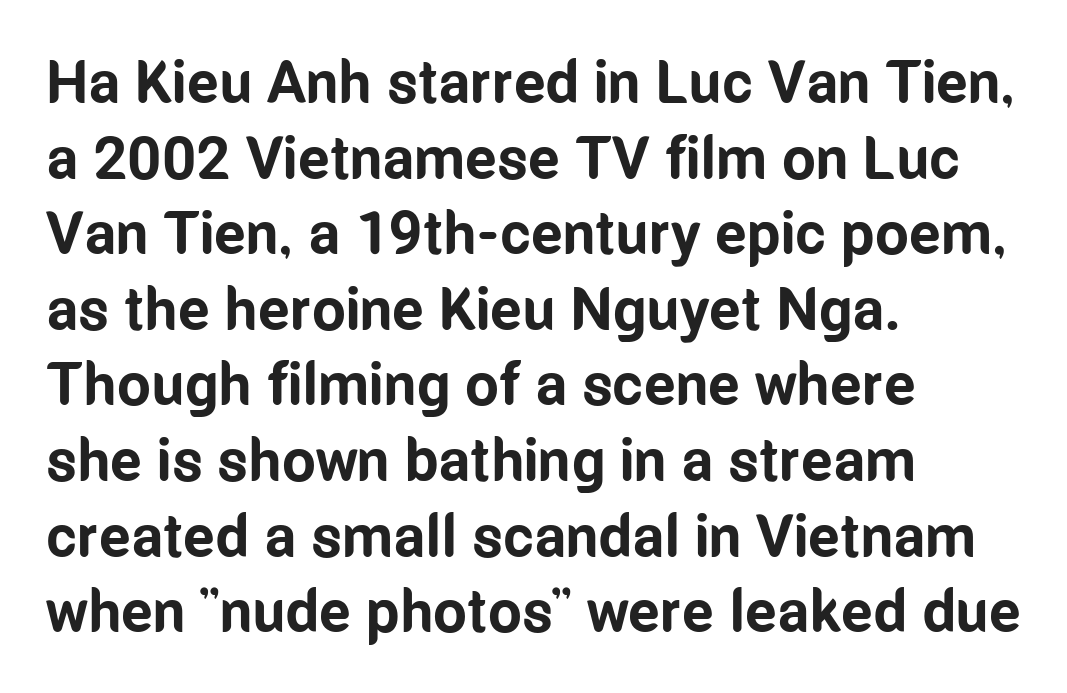
Q: Is the text bold? A: Yes.
Q: Is the text italic (slanted)? A: No, it is upright.
Q: Is the typeface a serif or a sans-serif typeface? A: Sans-serif.
Q: Is the text underlined? A: No.
Q: How is the paragraph aligned? A: Left-aligned.
Q: Is the spacing between letters normal or unusually wide? A: Normal.
Q: Is the spacing between lines tight, normal or loose? A: Normal.
Q: Width (condensed, normal, or wide)? A: Condensed.
Q: Stroke contrast? A: Low.
Q: x-height? A: Medium.
Q: Monospaced? A: No.
